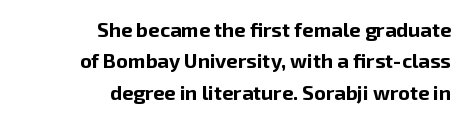
{"italic": "no", "bold": "yes", "underline": "no", "align": "right", "line_spacing": "normal", "line_spacing_ratio": 1.57, "letter_spacing": "normal", "letter_spacing_em": 0.0, "glyph_px": 20}
